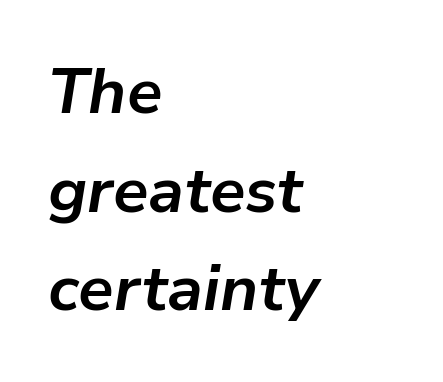
The image shows 64 px bold type, italic (leaning right); set left-aligned, normal line spacing (1.54x), normal letter spacing, not underlined; low stroke contrast and a medium x-height.
